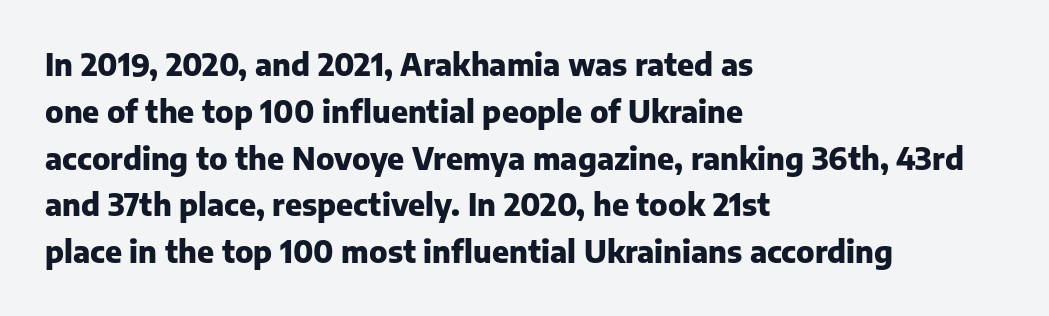
Q: Is the text bold? A: Yes.
Q: Is the text italic (slanted)? A: No, it is upright.
Q: Is the typeface a serif or a sans-serif typeface? A: Sans-serif.
Q: Is the text underlined? A: No.
Q: How is the paragraph aligned? A: Left-aligned.
Q: Is the spacing between letters normal or unusually wide? A: Normal.
Q: Is the spacing between lines tight, normal or loose? A: Normal.
Q: Width (condensed, normal, or wide)? A: Normal.
Q: Stroke contrast? A: Low.
Q: x-height? A: Medium.
Q: Monospaced? A: No.
